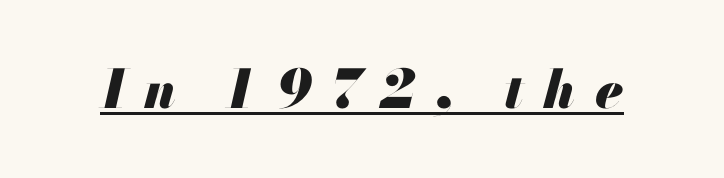
Compared with ordinary roman type, these characters are visibly tilted. Beneath each row of characters lies a ruled line. Inter-character spacing is expanded well beyond the font's built-in metrics. Is this a fixed-width face? No — the glyphs have proportional, varying widths.
